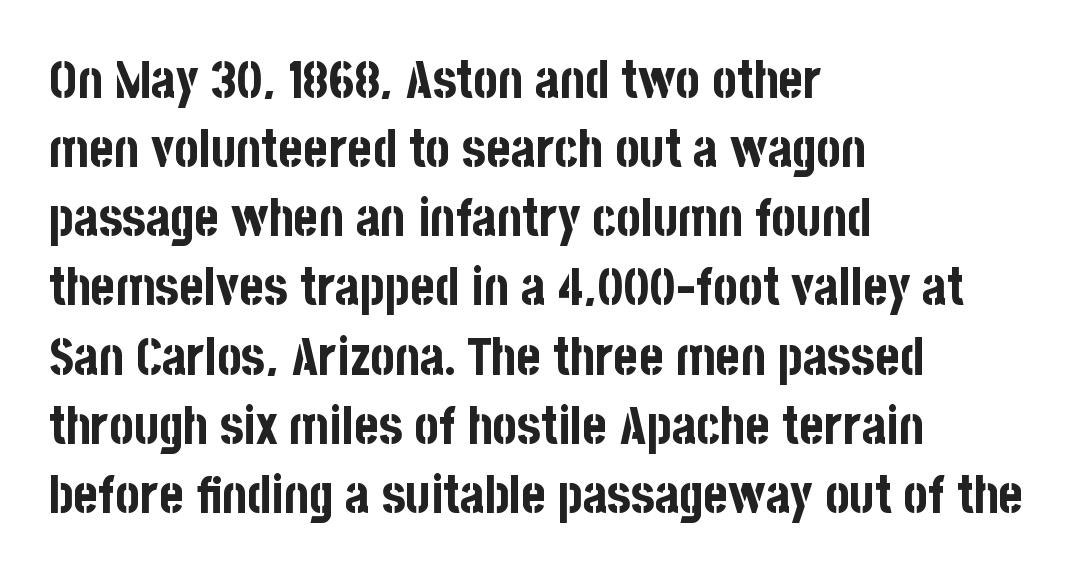
Q: Is the text bold? A: Yes.
Q: Is the text italic (slanted)? A: No, it is upright.
Q: Is the typeface a serif or a sans-serif typeface? A: Sans-serif.
Q: Is the text underlined? A: No.
Q: How is the paragraph aligned? A: Left-aligned.
Q: Is the spacing between letters normal or unusually wide? A: Normal.
Q: Is the spacing between lines tight, normal or loose? A: Normal.
Q: Width (condensed, normal, or wide)? A: Condensed.
Q: Stroke contrast? A: Low.
Q: x-height? A: Large.
Q: Monospaced? A: No.
